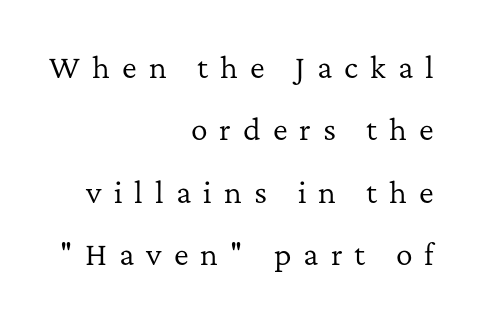
{"serif": "yes", "italic": "no", "bold": "no", "weight": "regular", "width": "normal", "stroke_contrast": "low", "x_height": "medium", "monospaced": "no", "underline": "no", "align": "right", "line_spacing": "loose", "line_spacing_ratio": 2.23, "letter_spacing": "wide", "letter_spacing_em": 0.43, "glyph_px": 28}
